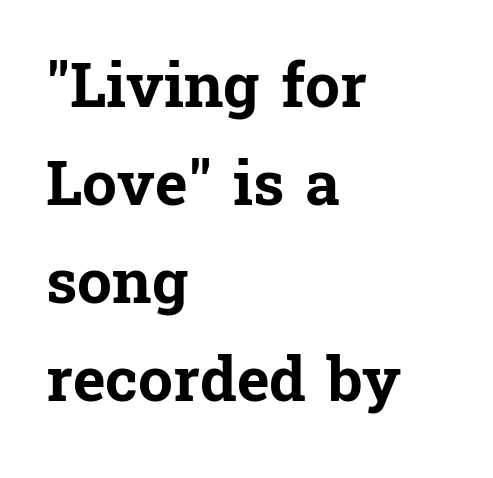
This sample is left-justified, so line endings fall wherever the words run out. Ordinary non-slanted type is in use. In terms of leading, this rendering sits right in the middle. The passage shown is typed in a proportional face where columns would drift. Weight check: bold — yes, fully.
